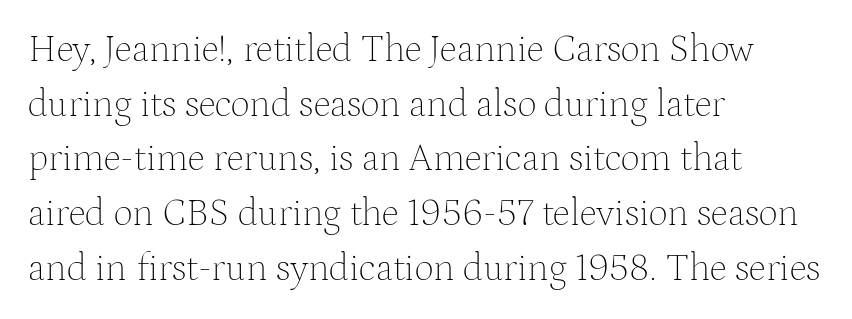
{"serif": "yes", "italic": "no", "bold": "no", "weight": "thin", "width": "normal", "stroke_contrast": "medium", "x_height": "medium", "monospaced": "no", "underline": "no", "align": "left", "line_spacing": "normal", "line_spacing_ratio": 1.44, "letter_spacing": "normal", "letter_spacing_em": 0.0, "glyph_px": 38}
